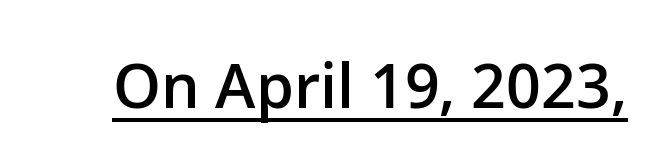
{"serif": "no", "italic": "no", "bold": "semi", "weight": "semibold", "width": "normal", "stroke_contrast": "low", "x_height": "medium", "monospaced": "no", "underline": "yes", "letter_spacing": "normal", "letter_spacing_em": 0.0, "glyph_px": 61}
